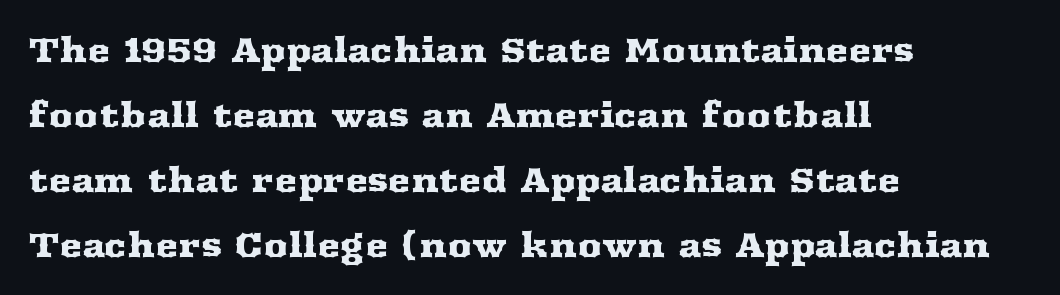
Does extra space separate the letters? No, they use regular spacing. The face used here is proportionally spaced, like ordinary book or web type. Compared with a centered layout, this one pins lines to the left instead. Type without underlining.
